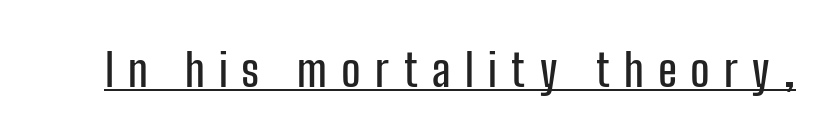
The type sits square on the baseline with zero lean. The passage shown has open, widely tracked lettering throughout. Character widths vary here, with narrow letters taking less room than wide ones. The words here are underlined. The characters display no serif detailing; their extremities are plain.
